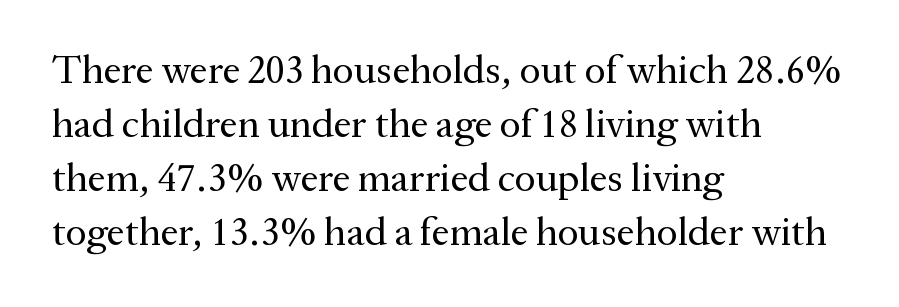
Q: Is the text bold? A: No.
Q: Is the text italic (slanted)? A: No, it is upright.
Q: Is the typeface a serif or a sans-serif typeface? A: Serif.
Q: Is the text underlined? A: No.
Q: How is the paragraph aligned? A: Left-aligned.
Q: Is the spacing between letters normal or unusually wide? A: Normal.
Q: Is the spacing between lines tight, normal or loose? A: Normal.
Q: Width (condensed, normal, or wide)? A: Normal.
Q: Stroke contrast? A: Medium.
Q: x-height? A: Medium.
Q: Monospaced? A: No.
